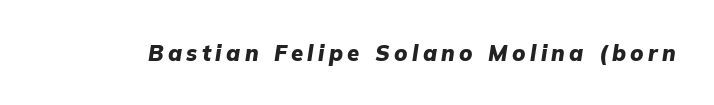
The image shows 22 px bold type, italic (leaning right); set unusually wide letter spacing (+0.2 em), not underlined.
